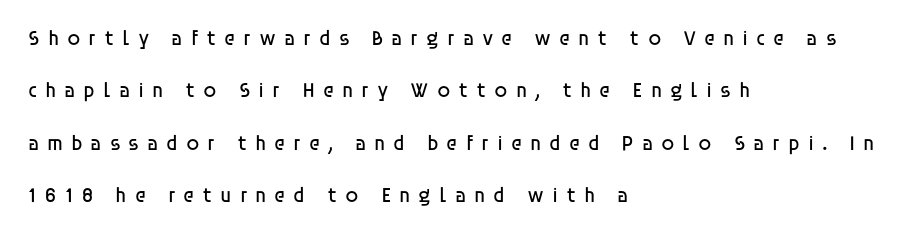
The image shows 21 px text type, upright; set left-aligned, loose line spacing (2.5x), unusually wide letter spacing (+0.37 em), not underlined.
